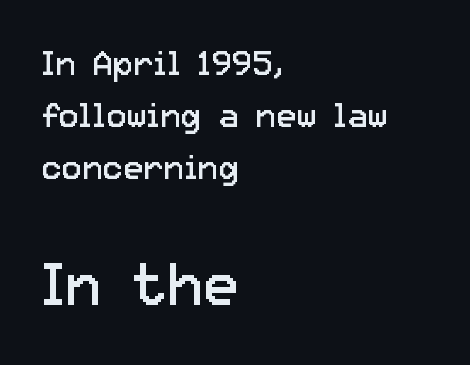
Q: Is the text bold? A: No.
Q: Is the text italic (slanted)? A: No, it is upright.
Q: Is the typeface a serif or a sans-serif typeface? A: Sans-serif.
Q: Is the text underlined? A: No.
Q: How is the paragraph aligned? A: Left-aligned.
Q: Is the spacing between letters normal or unusually wide? A: Normal.
Q: Is the spacing between lines tight, normal or loose? A: Normal.
Q: Which block of text is set in a larger size, the first (top) or the second (bottom)? A: The second (bottom) one.
Q: Width (condensed, normal, or wide)? A: Normal.
Q: Stroke contrast? A: Low.
Q: x-height? A: Medium.
Q: Monospaced? A: No.
